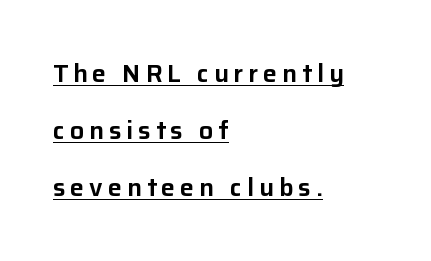
Q: Is the text italic (slanted)? A: No, it is upright.
Q: Is the text underlined? A: Yes.
Q: How is the paragraph aligned? A: Left-aligned.
Q: Is the spacing between letters normal or unusually wide? A: Unusually wide.
Q: Is the spacing between lines tight, normal or loose? A: Loose.
